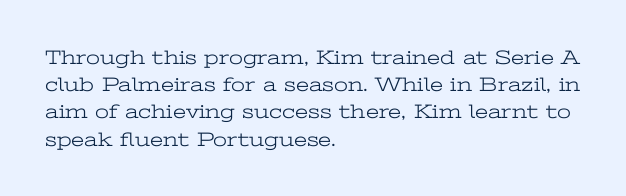
{"italic": "no", "bold": "no", "underline": "no", "align": "left", "line_spacing": "normal", "line_spacing_ratio": 1.36, "letter_spacing": "normal", "letter_spacing_em": 0.0, "glyph_px": 20}
